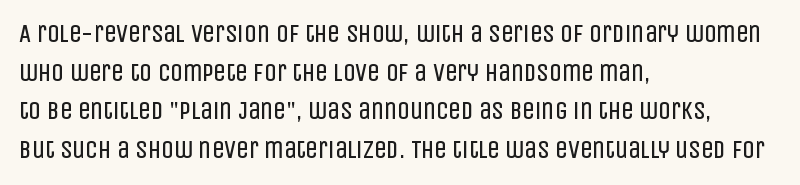
{"italic": "no", "bold": "no", "underline": "no", "align": "left", "line_spacing": "normal", "line_spacing_ratio": 1.55, "letter_spacing": "normal", "letter_spacing_em": 0.0, "glyph_px": 25}
